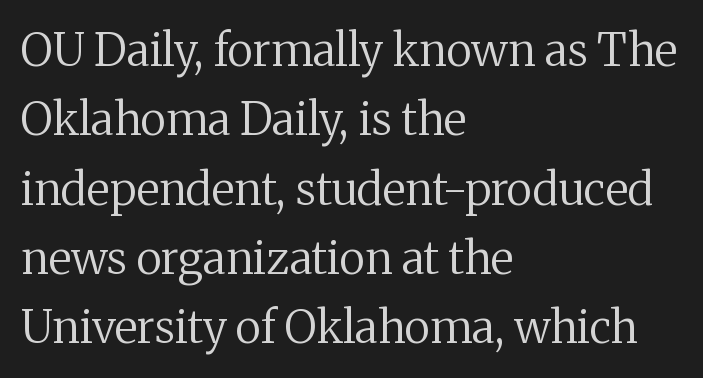
The passage shown is not underscored anywhere. The type sits square on the baseline with zero lean. Layout note: lines flush left. Nothing unusual about the tracking: characters are spaced as the font intends. What kind of face is this? One with serifs. The designer left line spacing at the default.
